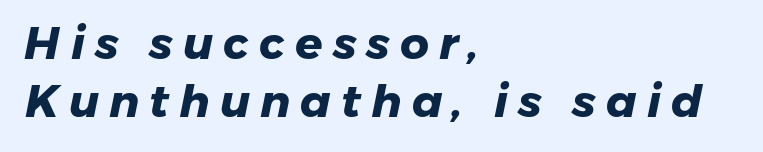
The image shows 45 px heavy sans-serif type; set left-aligned, normal line spacing (1.29x), unusually wide letter spacing (+0.22 em), not underlined; low stroke contrast and a medium x-height.
